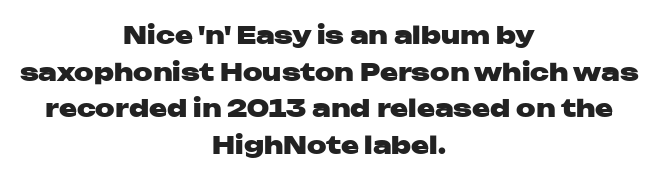
The image shows 24 px bold type, upright; set centered, normal line spacing (1.53x), normal letter spacing, not underlined.
